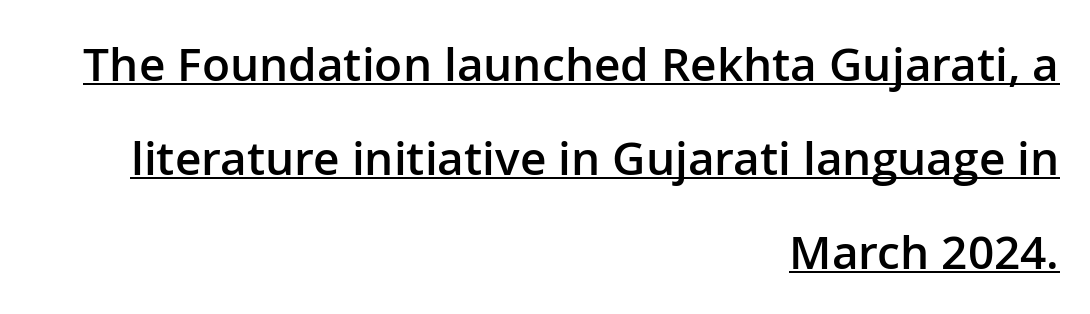
{"serif": "no", "italic": "no", "bold": "semi", "weight": "semibold", "width": "normal", "stroke_contrast": "low", "x_height": "medium", "monospaced": "no", "underline": "yes", "align": "right", "line_spacing": "loose", "line_spacing_ratio": 2.04, "letter_spacing": "normal", "letter_spacing_em": 0.0, "glyph_px": 46}
